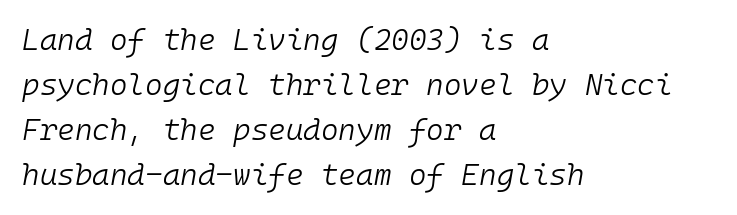
{"italic": "yes", "lean": "right", "slant_degrees": 10, "bold": "no", "weight": "light", "width": "normal", "stroke_contrast": "low", "x_height": "medium", "monospaced": "yes", "underline": "no", "align": "left", "line_spacing": "normal", "line_spacing_ratio": 1.5, "letter_spacing": "normal", "letter_spacing_em": 0.0, "glyph_px": 30}
